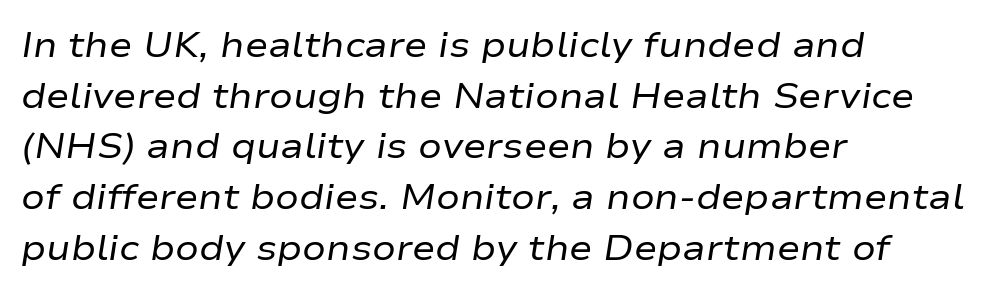
{"italic": "yes", "lean": "right", "slant_degrees": 9, "bold": "no", "weight": "regular", "width": "wide", "stroke_contrast": "low", "x_height": "medium", "monospaced": "no", "underline": "no", "align": "left", "line_spacing": "normal", "line_spacing_ratio": 1.45, "letter_spacing": "normal", "letter_spacing_em": 0.0, "glyph_px": 35}
